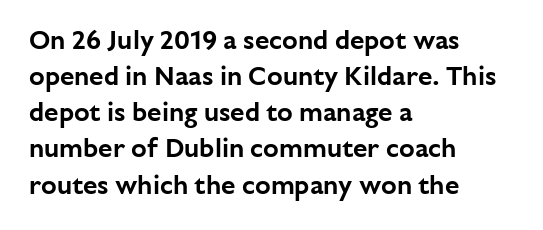
A typesetter would mark this as roman, not italic. Every row of glyphs begins at an identical x-position on the left. Descenders are the only things crossing below the line. Horizontal bands of white between lines are of average thickness.
